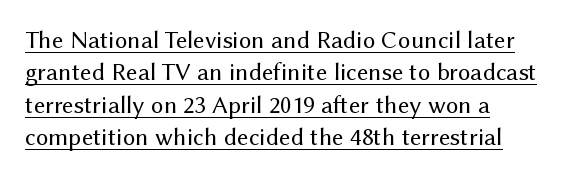
Q: Is the text bold? A: No.
Q: Is the text italic (slanted)? A: No, it is upright.
Q: Is the text underlined? A: Yes.
Q: How is the paragraph aligned? A: Left-aligned.
Q: Is the spacing between letters normal or unusually wide? A: Normal.
Q: Is the spacing between lines tight, normal or loose? A: Normal.
